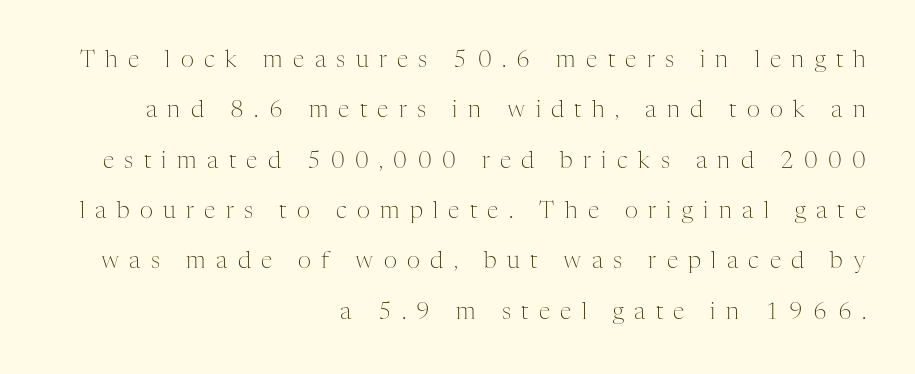
Q: Is the text bold? A: No.
Q: Is the text italic (slanted)? A: No, it is upright.
Q: Is the text underlined? A: No.
Q: How is the paragraph aligned? A: Right-aligned.
Q: Is the spacing between letters normal or unusually wide? A: Unusually wide.
Q: Is the spacing between lines tight, normal or loose? A: Loose.
